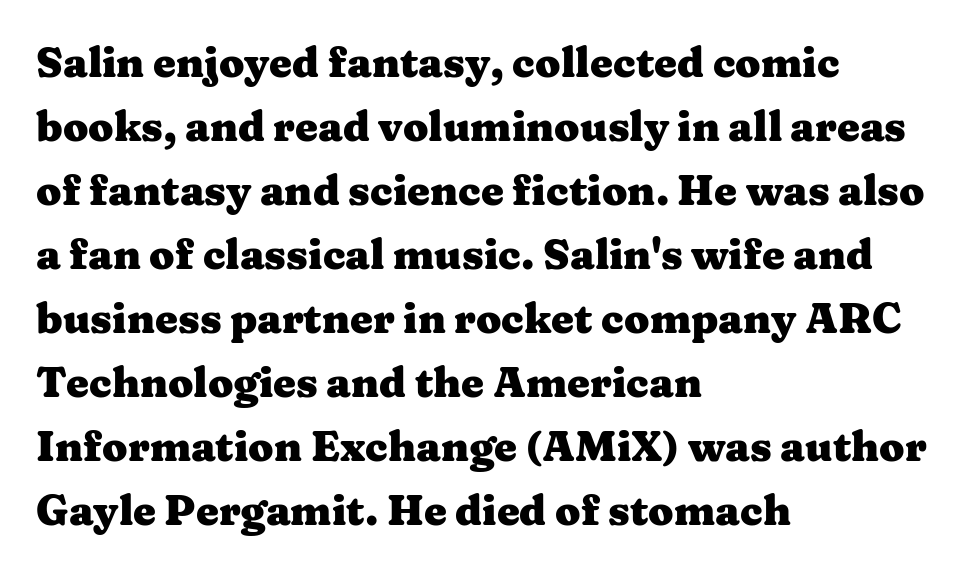
The image shows 41 px heavy, wide serif type, upright; set left-aligned, normal line spacing (1.56x), normal letter spacing, not underlined; medium stroke contrast and a medium x-height.
